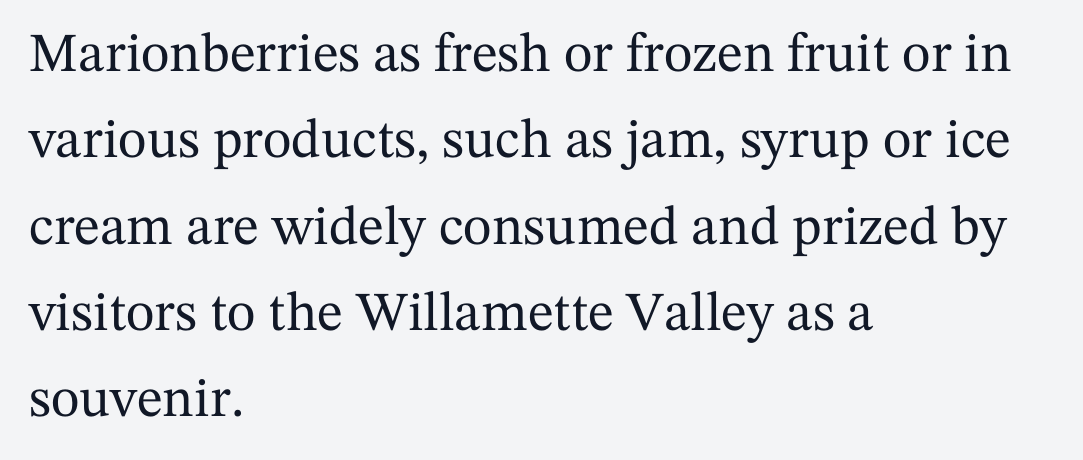
Q: Is the text italic (slanted)? A: No, it is upright.
Q: Is the typeface a serif or a sans-serif typeface? A: Serif.
Q: Is the text underlined? A: No.
Q: How is the paragraph aligned? A: Left-aligned.
Q: Is the spacing between letters normal or unusually wide? A: Normal.
Q: Is the spacing between lines tight, normal or loose? A: Normal.
Q: Width (condensed, normal, or wide)? A: Normal.
Q: Stroke contrast? A: Medium.
Q: x-height? A: Medium.
Q: Monospaced? A: No.
